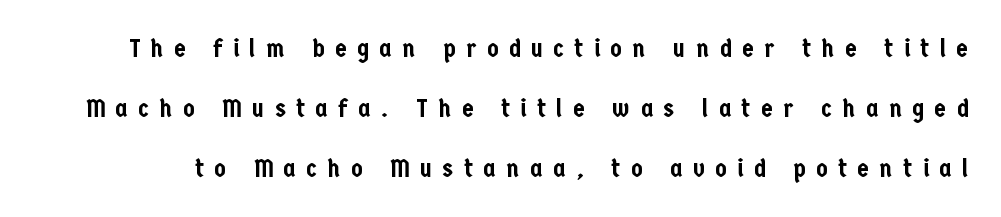
The image shows 26 px text type, upright; set loose line spacing (2.3x), unusually wide letter spacing (+0.41 em), not underlined.
